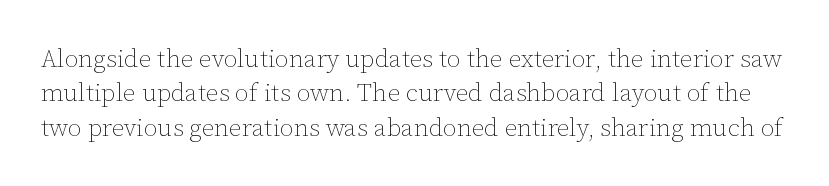
{"italic": "no", "bold": "no", "underline": "no", "line_spacing": "normal", "line_spacing_ratio": 1.38, "letter_spacing": "normal", "letter_spacing_em": 0.0, "glyph_px": 25}
